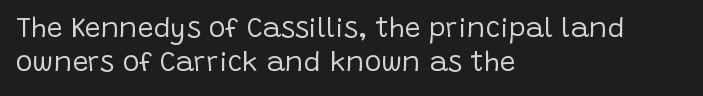
A typesetter would mark this as roman, not italic. Stroke mass is kept to a normal reading level or below. These lines are rendered in a variable-pitch font. Clear beneath every line of the passage.
